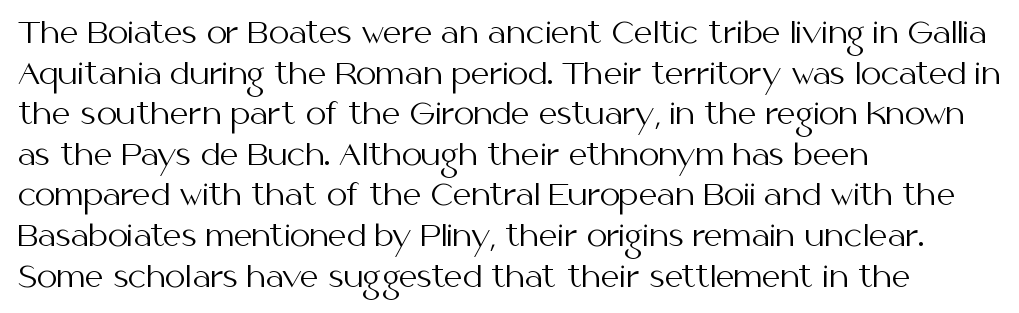
You could not count columns in this text — the font is proportionally spaced. Spacing between characters is what you'd get straight out of the box. Descenders are the only things crossing below the line. This sample is left-justified, so line endings fall wherever the words run out.
